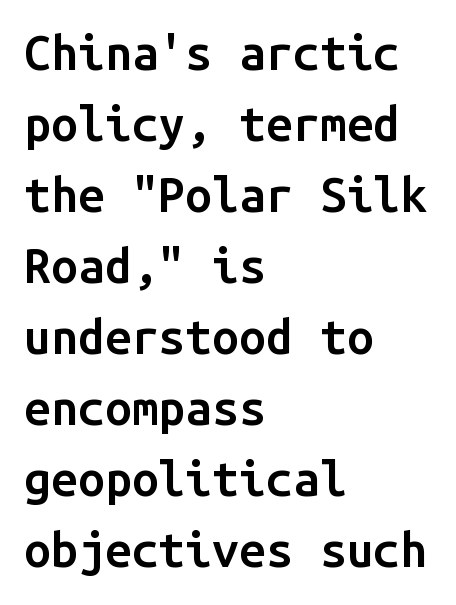
{"serif": "no", "italic": "no", "bold": "semi", "weight": "semibold", "width": "normal", "stroke_contrast": "low", "x_height": "medium", "monospaced": "yes", "underline": "no", "align": "left", "line_spacing": "normal", "line_spacing_ratio": 1.48, "letter_spacing": "normal", "letter_spacing_em": 0.0, "glyph_px": 48}
